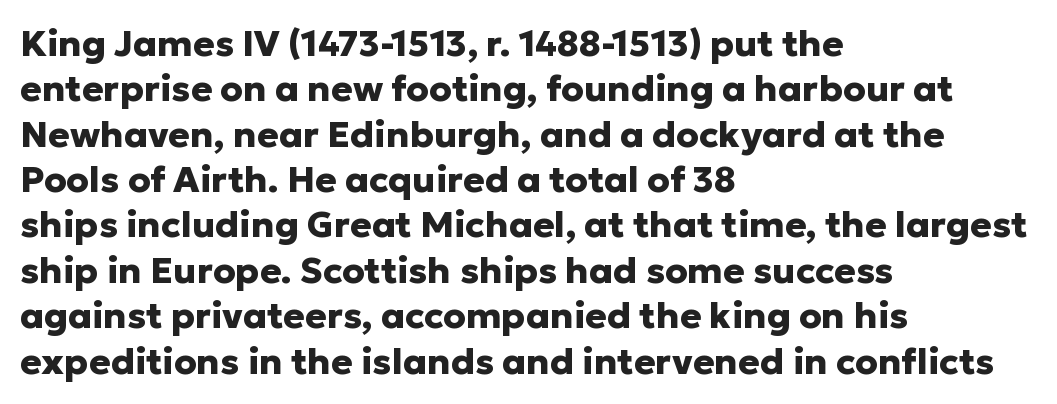
Typeset ragged right — the left edge is the straight one. If you drew a line through each stem, it would be perfectly vertical. Plain, unruled lines of type. The horizontal fit of the characters is conventional and even. Evenly set lines give the paragraph a standard silhouette.
